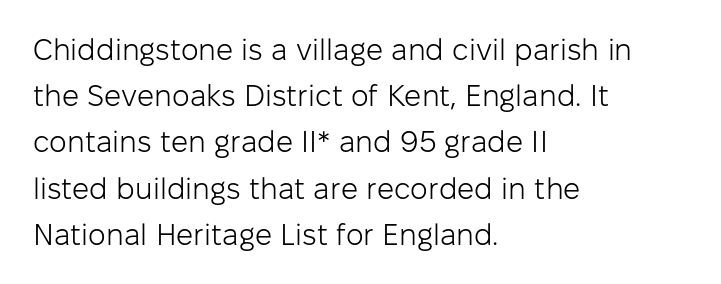
{"serif": "no", "italic": "no", "bold": "no", "weight": "light", "width": "normal", "stroke_contrast": "low", "x_height": "medium", "monospaced": "no", "underline": "no", "align": "left", "line_spacing": "normal", "line_spacing_ratio": 1.54, "letter_spacing": "normal", "letter_spacing_em": 0.0, "glyph_px": 30}
